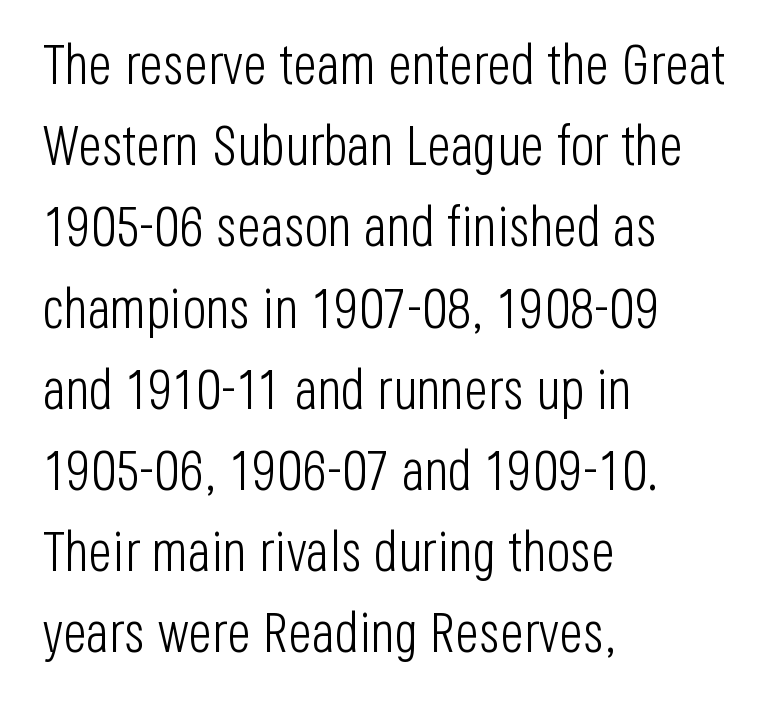
The image shows 56 px light, condensed sans-serif type, upright; set left-aligned, normal line spacing (1.45x), normal letter spacing, not underlined; low stroke contrast and a large x-height.
